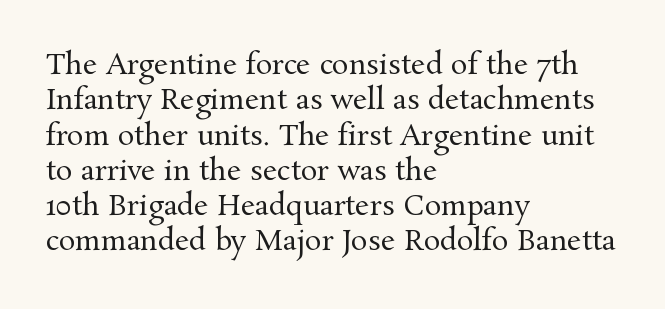
The space directly below the letters is spotless. Line beginnings align vertically; line endings do not. There is no visible air inserted between adjacent glyphs. Each stroke keeps to a modest, everyday thickness or less. The rows are spaced the way most documents space them.
